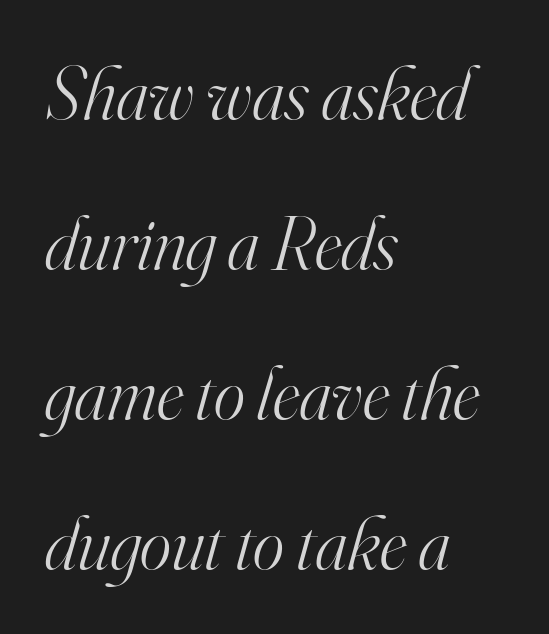
Q: Is the text bold? A: No.
Q: Is the text italic (slanted)? A: Yes, it leans right by about 16 degrees.
Q: Is the typeface a serif or a sans-serif typeface? A: Serif.
Q: Is the text underlined? A: No.
Q: How is the paragraph aligned? A: Left-aligned.
Q: Is the spacing between letters normal or unusually wide? A: Normal.
Q: Is the spacing between lines tight, normal or loose? A: Loose.
Q: Width (condensed, normal, or wide)? A: Normal.
Q: Stroke contrast? A: High.
Q: x-height? A: Small.
Q: Monospaced? A: No.
